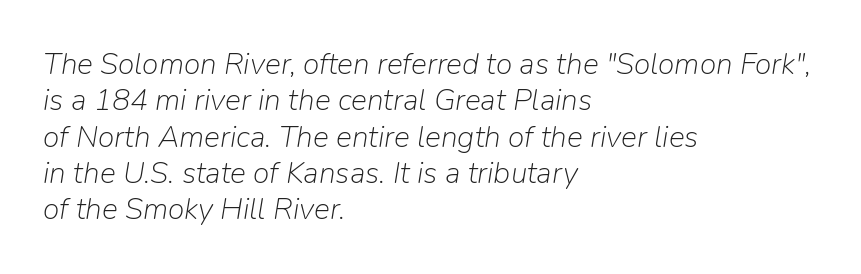
Weight: not bold — regular or lighter. The face used here is proportionally spaced, like ordinary book or web type. Layout note: lines flush left. Just letters on the line, the space beneath them empty. This is oblique type, the kind used for emphasis or titles. In terms of letterspacing, this is plain default setting.
